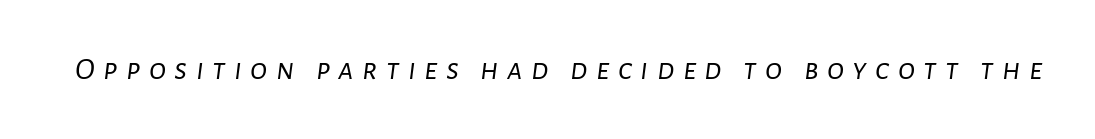
This sample has the flowing, uneven cadence of proportional lettering. Spacing between characters has been opened up far beyond the box default. The space directly below the letters is spotless. The strokes carry an ordinary text weight at most. The lettering tilts uniformly, giving the passage an italic look.
